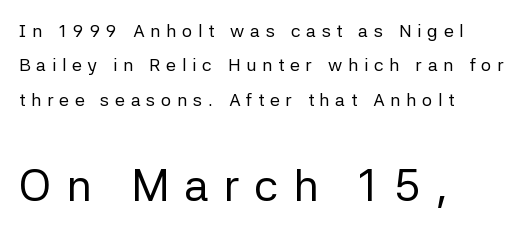
{"serif": "no", "italic": "no", "bold": "no", "weight": "regular", "width": "normal", "stroke_contrast": "low", "x_height": "medium", "monospaced": "no", "underline": "no", "align": "left", "line_spacing": "loose", "line_spacing_ratio": 1.91, "letter_spacing": "wide", "letter_spacing_em": 0.32, "larger_block": "second", "size_ratio": 2.5, "glyph_px": 45}
